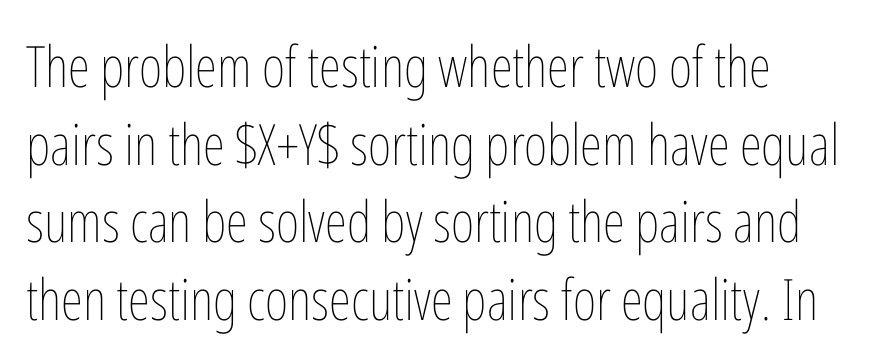
The image shows 57 px thin, condensed type, upright; set left-aligned, normal line spacing (1.36x), normal letter spacing, not underlined; low stroke contrast and a medium x-height.
